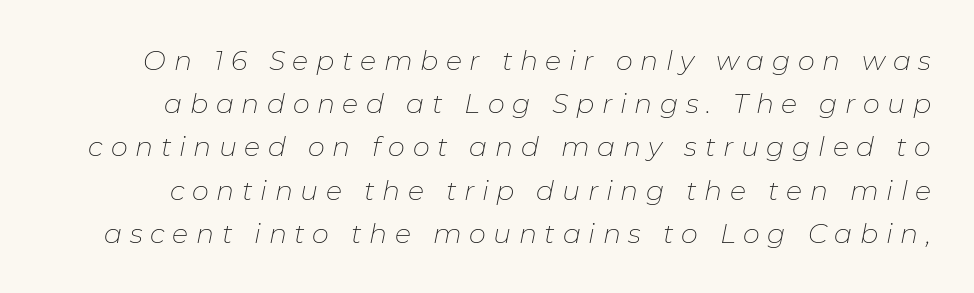
{"italic": "yes", "lean": "right", "slant_degrees": 11, "bold": "no", "underline": "no", "line_spacing": "normal", "line_spacing_ratio": 1.6, "letter_spacing": "wide", "letter_spacing_em": 0.28, "glyph_px": 27}
